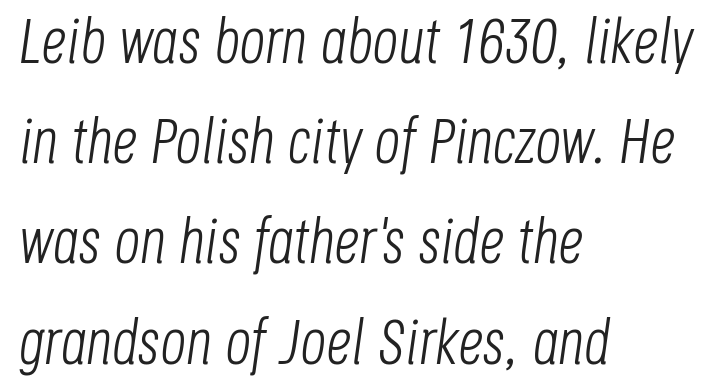
{"italic": "yes", "lean": "right", "slant_degrees": 8, "bold": "no", "weight": "light", "width": "condensed", "stroke_contrast": "low", "x_height": "large", "monospaced": "no", "underline": "no", "align": "left", "line_spacing": "normal", "line_spacing_ratio": 1.59, "letter_spacing": "normal", "letter_spacing_em": 0.0, "glyph_px": 63}
